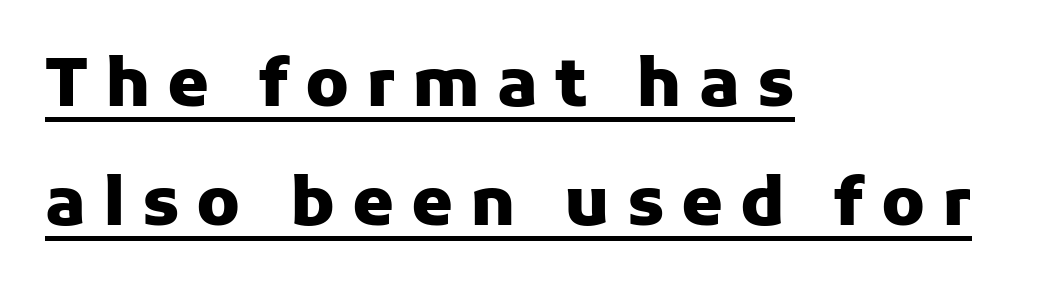
Q: Is the text bold? A: Yes.
Q: Is the text italic (slanted)? A: No, it is upright.
Q: Is the typeface a serif or a sans-serif typeface? A: Sans-serif.
Q: Is the text underlined? A: Yes.
Q: How is the paragraph aligned? A: Left-aligned.
Q: Is the spacing between letters normal or unusually wide? A: Unusually wide.
Q: Width (condensed, normal, or wide)? A: Normal.
Q: Stroke contrast? A: Low.
Q: x-height? A: Medium.
Q: Monospaced? A: No.
